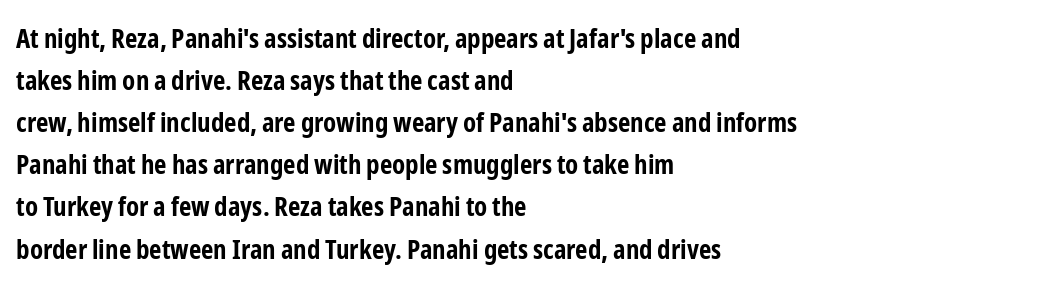
Nothing unusual about the tracking: characters are spaced as the font intends. Layout note: lines flush left. Does the lettering tilt? It doesn't — this is upright. The characters look thick and weighty, a clear bold. If you measured baseline to baseline, you'd find a middling distance. Underlining? Definitely not there.
